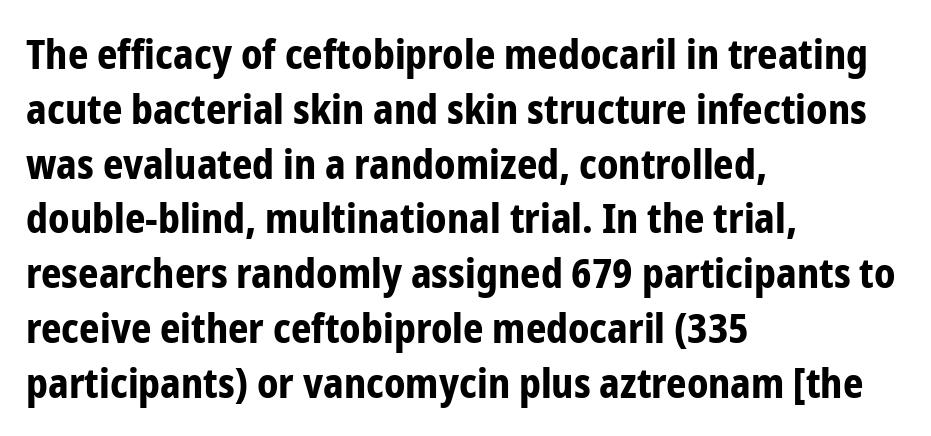
{"serif": "no", "italic": "no", "bold": "yes", "weight": "bold", "width": "condensed", "stroke_contrast": "low", "x_height": "medium", "monospaced": "no", "underline": "no", "align": "left", "line_spacing": "normal", "line_spacing_ratio": 1.37, "letter_spacing": "normal", "letter_spacing_em": 0.0, "glyph_px": 40}
